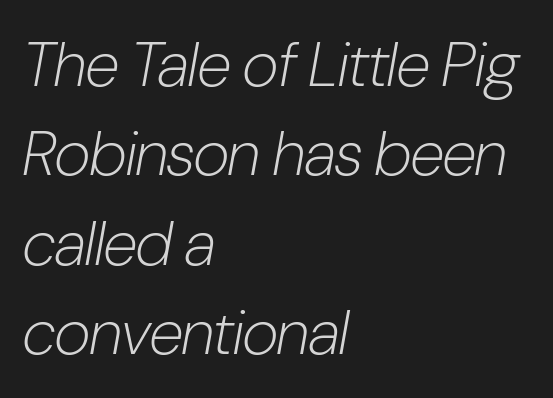
Typeset ragged right — the left edge is the straight one. Slant detected: the letters are inclined. Successive baselines arrive at the customary interval. Spacing between characters is what you'd get straight out of the box. The letters advance in unequal steps, a hallmark of proportional type.
